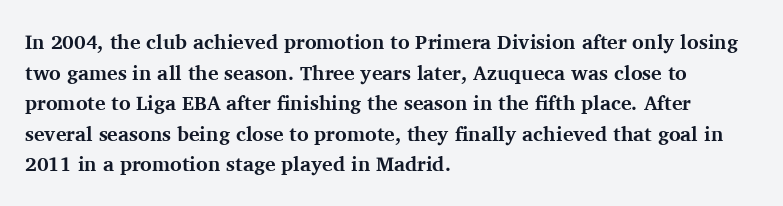
Q: Is the text bold? A: Yes.
Q: Is the text italic (slanted)? A: No, it is upright.
Q: Is the text underlined? A: No.
Q: How is the paragraph aligned? A: Left-aligned.
Q: Is the spacing between letters normal or unusually wide? A: Normal.
Q: Is the spacing between lines tight, normal or loose? A: Normal.
